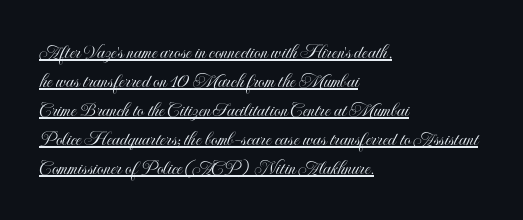
Is the block centered? No — it sits flush against the left margin. The lines sit at an ordinary, default distance from one another. In designer terms, the underline attribute is active on this setting. Nobody touched the tracking dial on this one.
